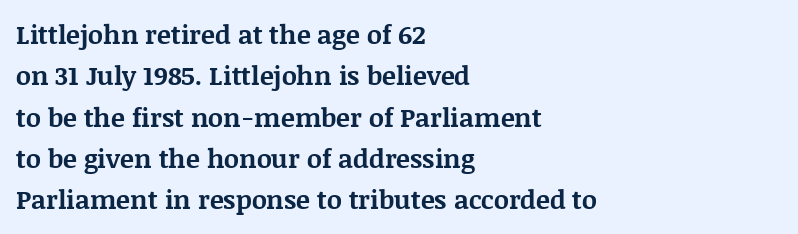
Q: Is the text bold? A: Yes.
Q: Is the text italic (slanted)? A: No, it is upright.
Q: Is the text underlined? A: No.
Q: How is the paragraph aligned? A: Left-aligned.
Q: Is the spacing between letters normal or unusually wide? A: Normal.
Q: Is the spacing between lines tight, normal or loose? A: Normal.
